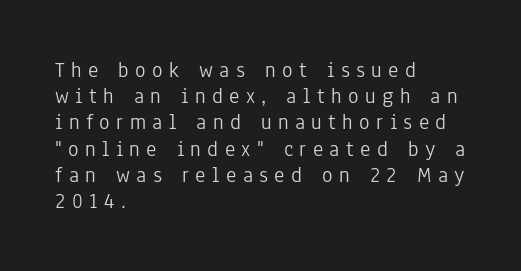
Does the lettering tilt? It doesn't — this is upright. You could only call the tracking loose — the letters float apart. The strokes are not fattened; the text isn't bold. Decoration check: the copy has no underline. Does the copy run flush right? No — it runs flush left.
